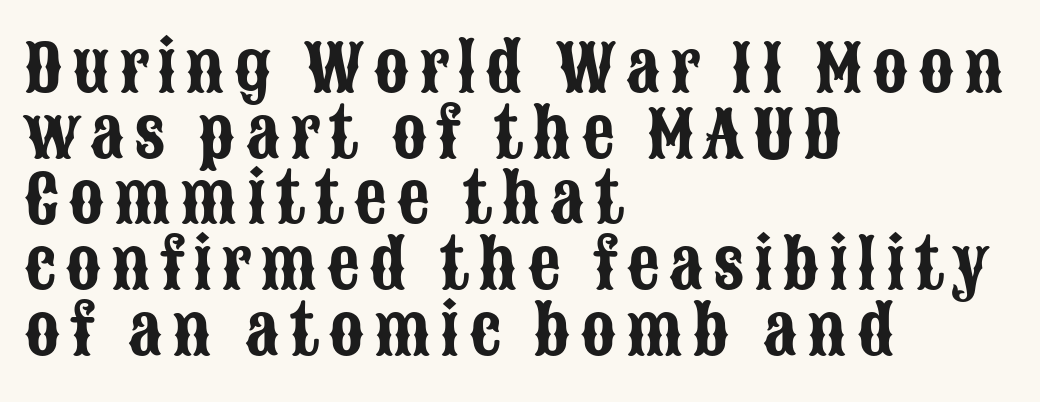
{"serif": "no", "italic": "no", "width": "condensed", "stroke_contrast": "low", "x_height": "large", "monospaced": "no", "underline": "no", "align": "left", "line_spacing": "tight", "line_spacing_ratio": 1.01, "glyph_px": 65}
